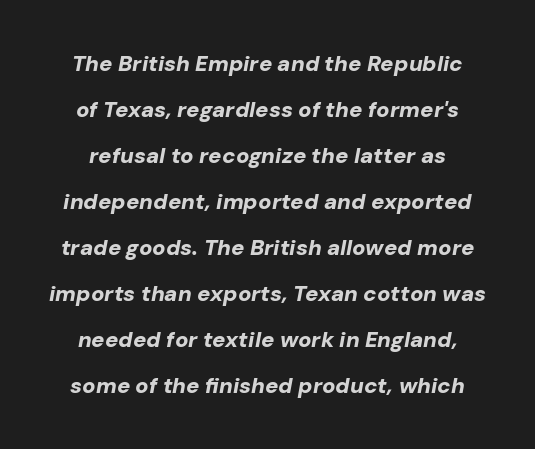
Q: Is the text bold? A: Yes.
Q: Is the text italic (slanted)? A: Yes, it leans right by about 10 degrees.
Q: Is the text underlined? A: No.
Q: Is the spacing between letters normal or unusually wide? A: Normal.
Q: Is the spacing between lines tight, normal or loose? A: Loose.
